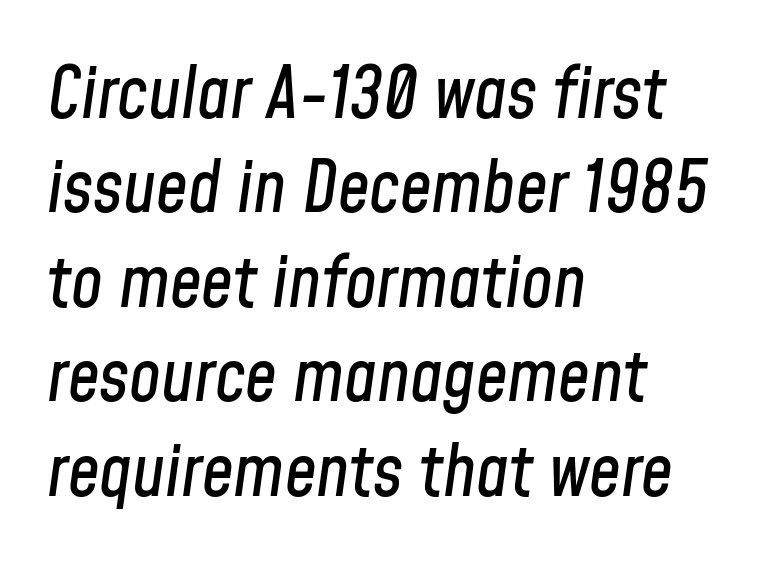
Q: Is the text italic (slanted)? A: Yes, it leans right by about 8 degrees.
Q: Is the text underlined? A: No.
Q: How is the paragraph aligned? A: Left-aligned.
Q: Is the spacing between letters normal or unusually wide? A: Normal.
Q: Is the spacing between lines tight, normal or loose? A: Normal.
Q: Width (condensed, normal, or wide)? A: Condensed.
Q: Stroke contrast? A: Low.
Q: x-height? A: Medium.
Q: Monospaced? A: No.
